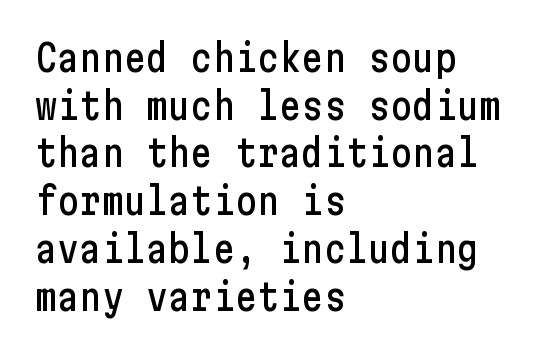
The image shows 37 px condensed sans-serif type, upright; set left-aligned, normal line spacing (1.29x), normal letter spacing, not underlined; low stroke contrast and a medium x-height.
